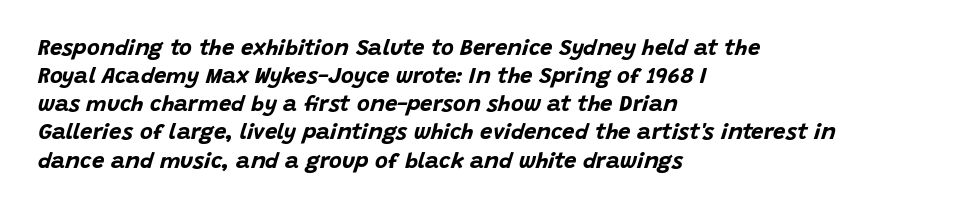
Q: Is the text bold? A: Yes.
Q: Is the text italic (slanted)? A: Yes, it leans right by about 15 degrees.
Q: Is the text underlined? A: No.
Q: How is the paragraph aligned? A: Left-aligned.
Q: Is the spacing between letters normal or unusually wide? A: Normal.
Q: Is the spacing between lines tight, normal or loose? A: Normal.
